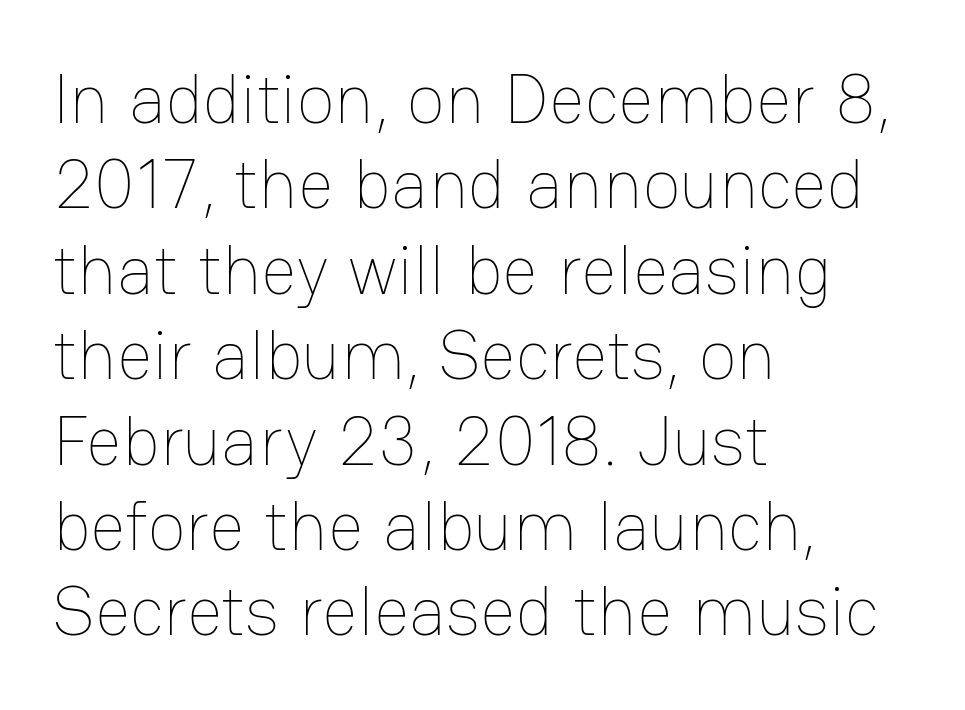
The image shows 70 px thin type, upright; set left-aligned, line spacing 1.22x, normal letter spacing, not underlined; low stroke contrast and a medium x-height.
